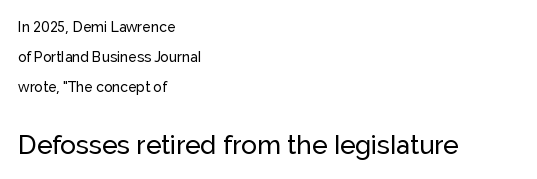
These two chunks differ in scale, with the bottom chunk taking the larger measure. Check the space under the baseline: it is left empty. A student would call this left alignment; a typographer would say flush left, rag right. You could call the tracking neutral — neither tight nor loose. Whoever set this chose breathing room over compactness in the vertical rhythm. You can tell it's not italic because the verticals are truly vertical.
